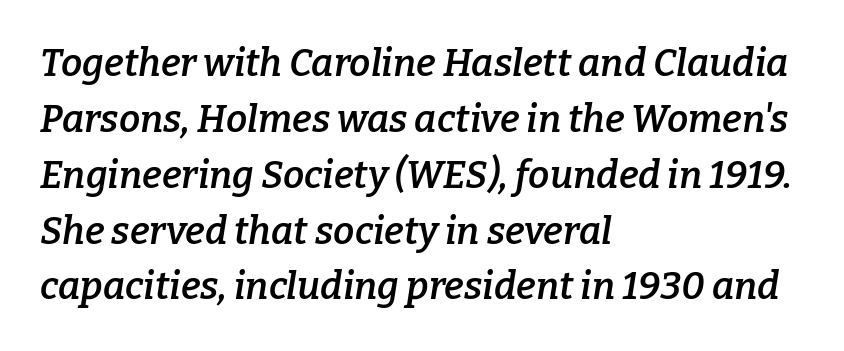
Yep, those are serifs on the letters. How would I describe the line gaps? Plain and ordinary. The line texture is even and compact thanks to regular tracking. Teacher's note: observe the even left margin — that is flush-left alignment. Varying glyph widths throughout — classic text-font behaviour.
